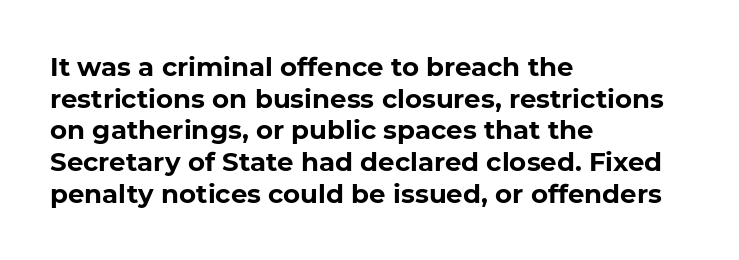
{"bold": "yes", "underline": "no", "align": "left", "line_spacing_ratio": 1.22, "letter_spacing": "normal", "letter_spacing_em": 0.0, "glyph_px": 26}
